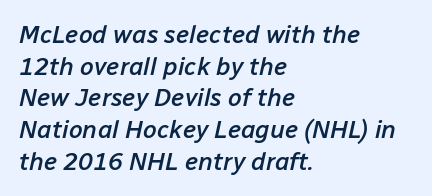
{"italic": "yes", "lean": "right", "slant_degrees": 12, "bold": "semi", "underline": "no", "align": "left", "line_spacing": "normal", "line_spacing_ratio": 1.27, "letter_spacing": "normal", "letter_spacing_em": 0.0, "glyph_px": 25}
